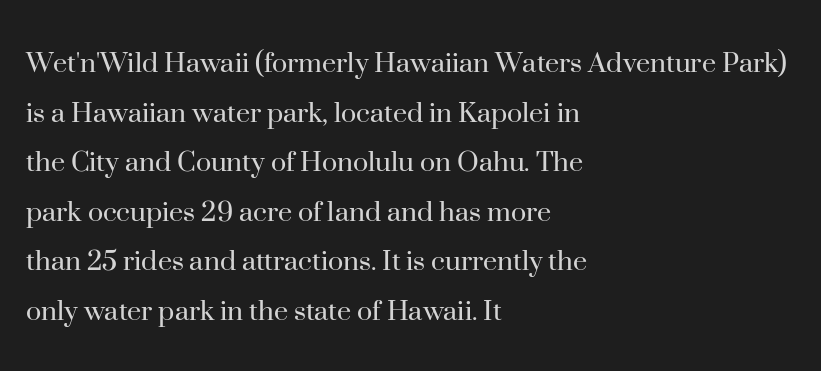
The image shows 32 px regular-weight serif type, upright; set left-aligned, normal line spacing (1.55x), normal letter spacing, not underlined; high stroke contrast and a small x-height.
